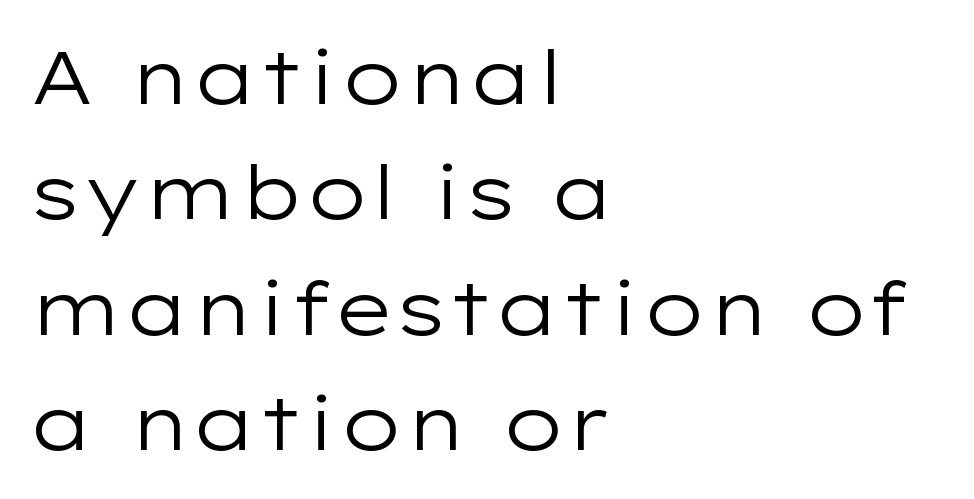
{"serif": "no", "italic": "no", "bold": "no", "weight": "regular", "width": "wide", "stroke_contrast": "low", "x_height": "medium", "monospaced": "no", "underline": "no", "align": "left", "line_spacing": "normal", "line_spacing_ratio": 1.54, "letter_spacing": "normal", "letter_spacing_em": 0.0, "glyph_px": 75}
